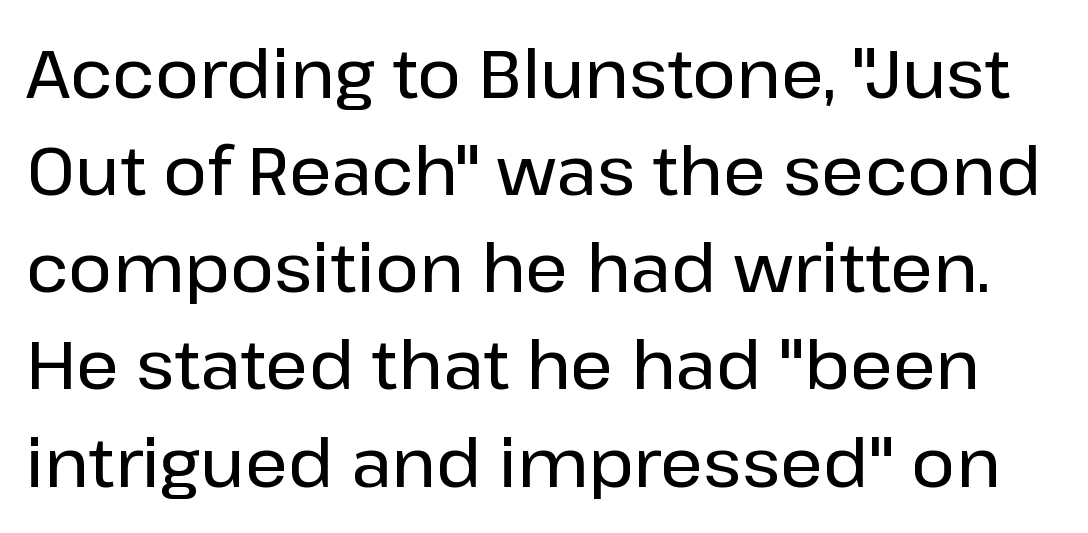
{"serif": "no", "italic": "no", "width": "normal", "stroke_contrast": "low", "x_height": "medium", "monospaced": "no", "underline": "no", "line_spacing": "normal", "line_spacing_ratio": 1.45, "letter_spacing": "normal", "letter_spacing_em": 0.0, "glyph_px": 67}
